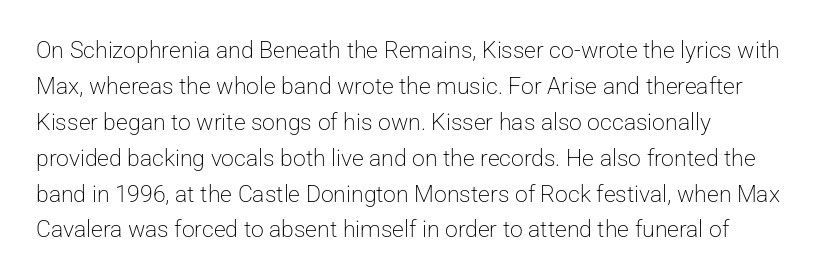
{"italic": "no", "bold": "no", "underline": "no", "line_spacing": "normal", "line_spacing_ratio": 1.56, "letter_spacing": "normal", "letter_spacing_em": 0.0, "glyph_px": 23}
